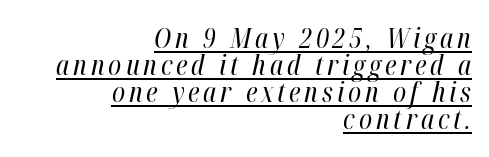
The image shows 28 px regular-weight, condensed type, italic (leaning right); set right-aligned, tight line spacing (0.97x), underlined; high stroke contrast and a medium x-height.
